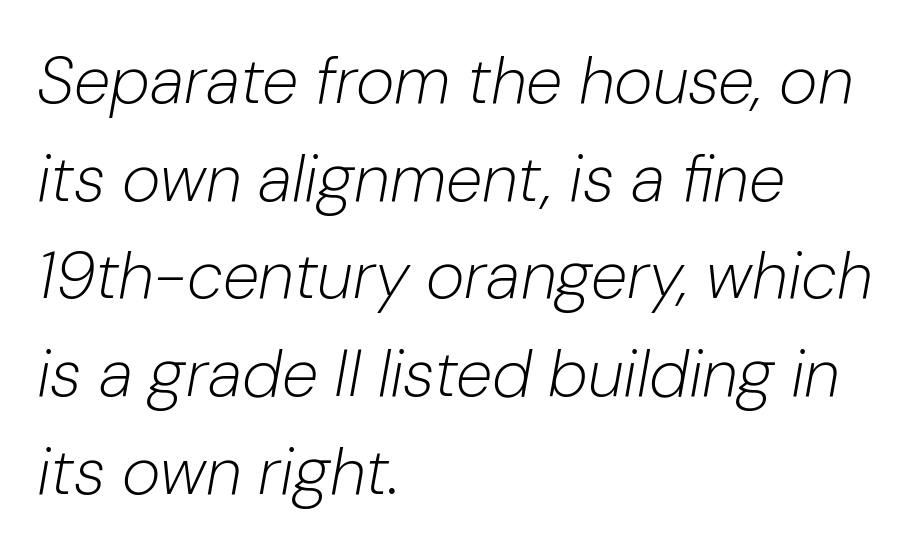
The image shows 66 px light type, italic (leaning right); set left-aligned, normal line spacing (1.48x), normal letter spacing, not underlined; low stroke contrast and a medium x-height.
